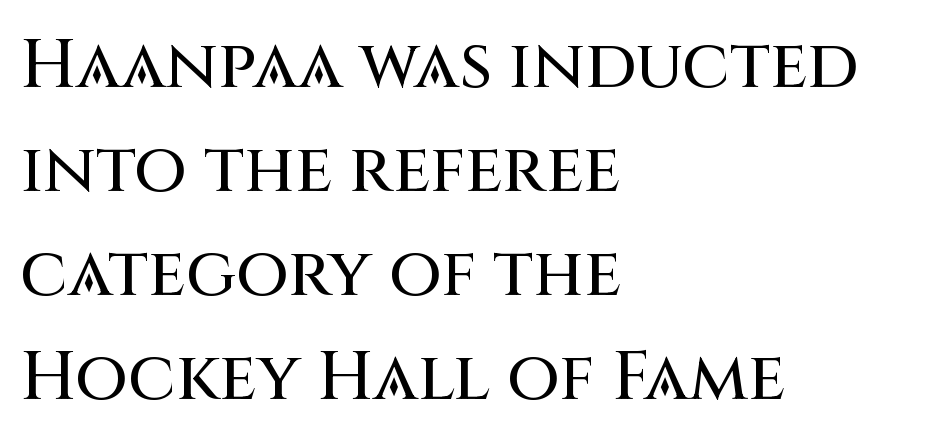
Q: Is the text italic (slanted)? A: No, it is upright.
Q: Is the typeface a serif or a sans-serif typeface? A: Sans-serif.
Q: Is the text underlined? A: No.
Q: How is the paragraph aligned? A: Left-aligned.
Q: Is the spacing between letters normal or unusually wide? A: Normal.
Q: Is the spacing between lines tight, normal or loose? A: Normal.
Q: Width (condensed, normal, or wide)? A: Normal.
Q: Stroke contrast? A: Medium.
Q: x-height? A: Large.
Q: Monospaced? A: No.
